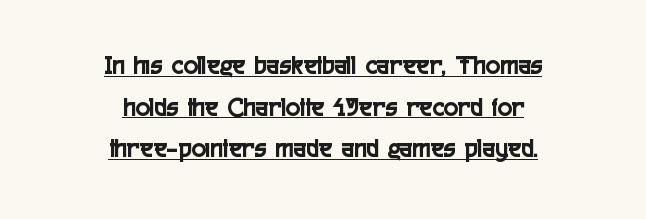
This rendering uses center alignment, leaving both contours irregular but symmetric. The type sits square on the baseline with zero lean. Does the leading feel generous? No, just average. In designer terms, the underline attribute is active on this setting. The passage shown has conventional tracking throughout.
